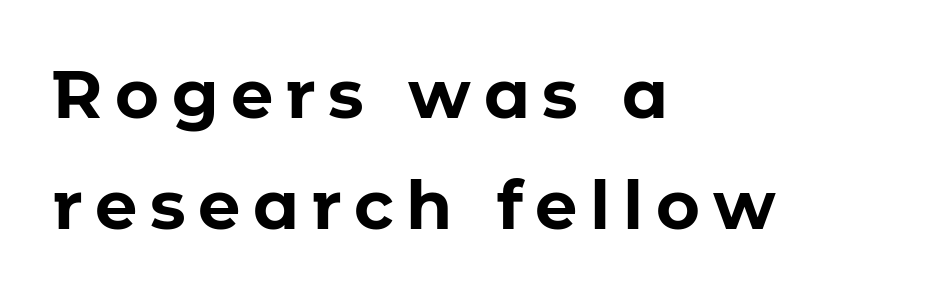
{"serif": "no", "italic": "no", "bold": "yes", "weight": "bold", "width": "normal", "stroke_contrast": "low", "x_height": "medium", "monospaced": "no", "underline": "no", "align": "left", "line_spacing": "normal", "line_spacing_ratio": 1.65, "glyph_px": 67}
